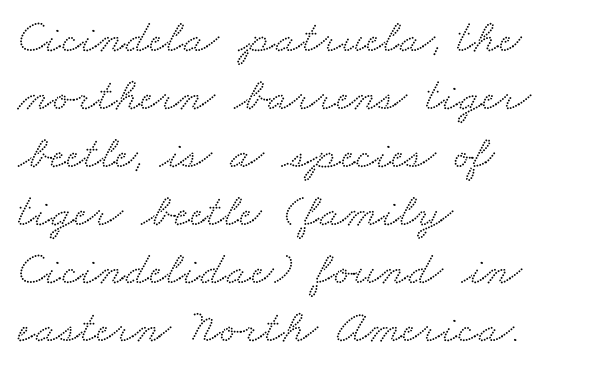
These lines are composed in type with serifs. Look at the tracking — it's just the regular setting, nothing added. Think of a printed novel: that variable character pitch is what you see here. Underline: absent. Left-aligned paragraph, ragged on the right.
